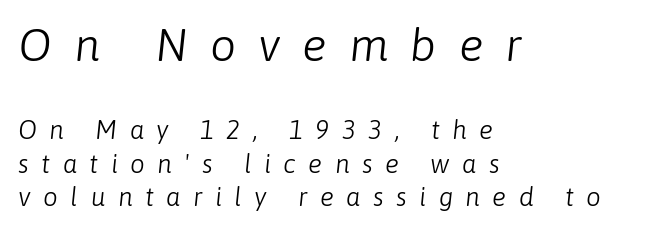
The image shows 46 px light type, italic (leaning right); set left-aligned, normal line spacing (1.29x), unusually wide letter spacing (+0.48 em), not underlined; the first (top) block is 1.77x larger; low stroke contrast and a medium x-height.
